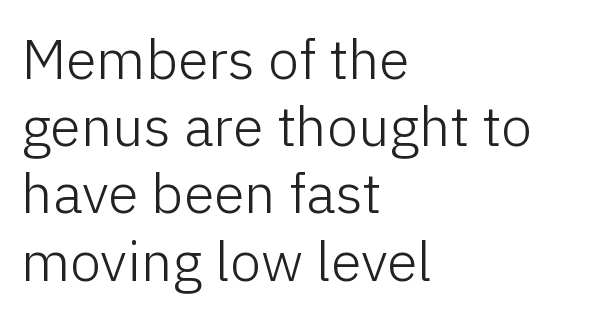
Q: Is the text bold? A: No.
Q: Is the text italic (slanted)? A: No, it is upright.
Q: Is the typeface a serif or a sans-serif typeface? A: Sans-serif.
Q: Is the text underlined? A: No.
Q: How is the paragraph aligned? A: Left-aligned.
Q: Is the spacing between letters normal or unusually wide? A: Normal.
Q: Width (condensed, normal, or wide)? A: Normal.
Q: Stroke contrast? A: Low.
Q: x-height? A: Medium.
Q: Monospaced? A: No.
